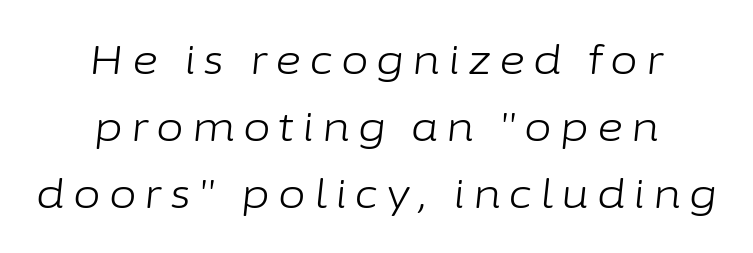
The image shows 40 px light type, italic (leaning right); set centered, normal line spacing (1.67x), unusually wide letter spacing (+0.2 em), not underlined; low stroke contrast and a medium x-height.
